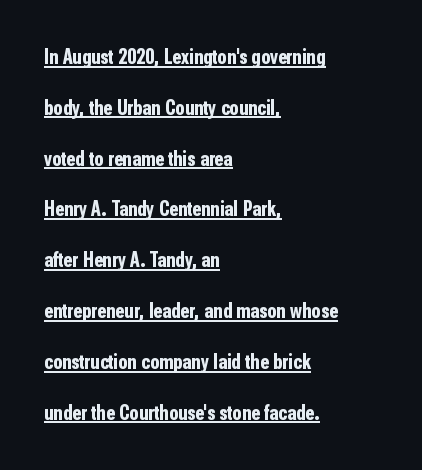
{"italic": "no", "bold": "yes", "underline": "yes", "align": "left", "line_spacing": "loose", "line_spacing_ratio": 2.42, "letter_spacing": "normal", "letter_spacing_em": 0.0, "glyph_px": 21}
